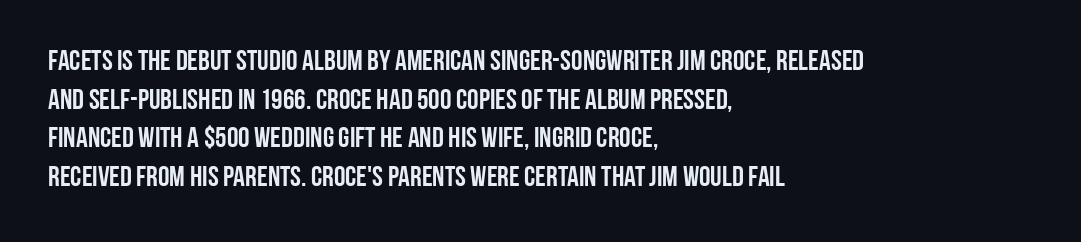
Baseline-to-baseline distance is the conventional proportion of letter height. The face used here is proportionally spaced, like ordinary book or web type. This rendering leaves character spacing at its baseline value. Do the letters lean? They stand straight. Serifs: no, the terminals of the letterforms are clean. No word sits above an underline.
